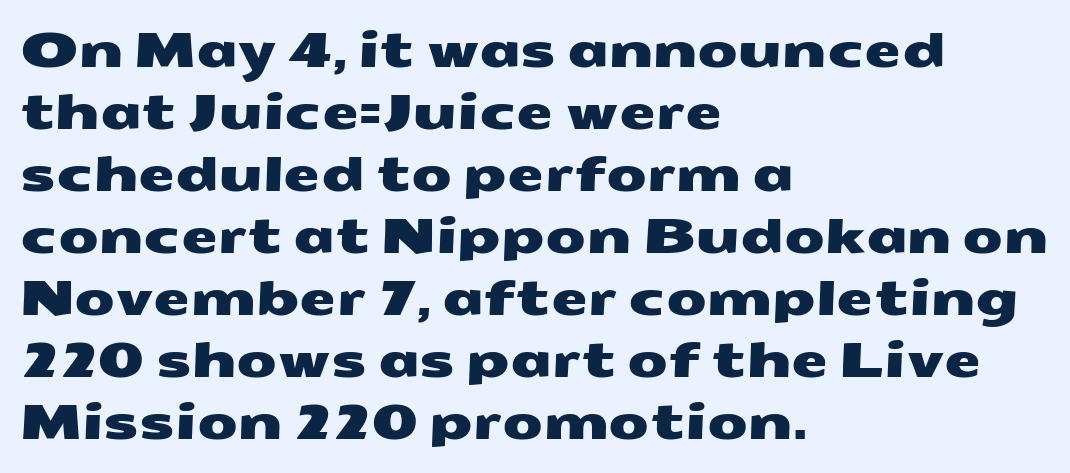
Reading down the column, the eye jumps a familiar distance to each next line. Check the space under the baseline: it is left empty. Look at the tracking — it's just the regular setting, nothing added. Layout note: lines flush left.
